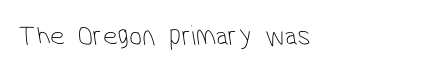
The rendering keeps characters at their native spacing. Heaviness? Minimal to ordinary, like unemphasized prose. No word sits above an underline. Here the designer chose a conventional face with non-uniform glyph widths. The type family on display is of the sans-serif kind.
